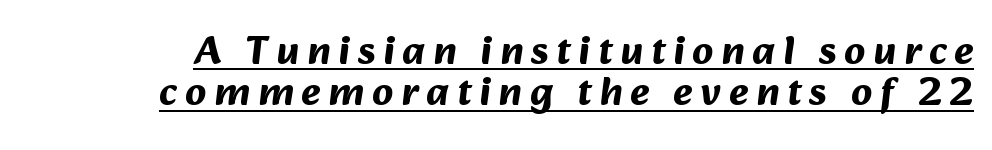
{"serif": "no", "bold": "yes", "weight": "bold", "width": "normal", "stroke_contrast": "medium", "x_height": "medium", "monospaced": "no", "underline": "yes", "line_spacing": "tight", "line_spacing_ratio": 1.01, "glyph_px": 41}
